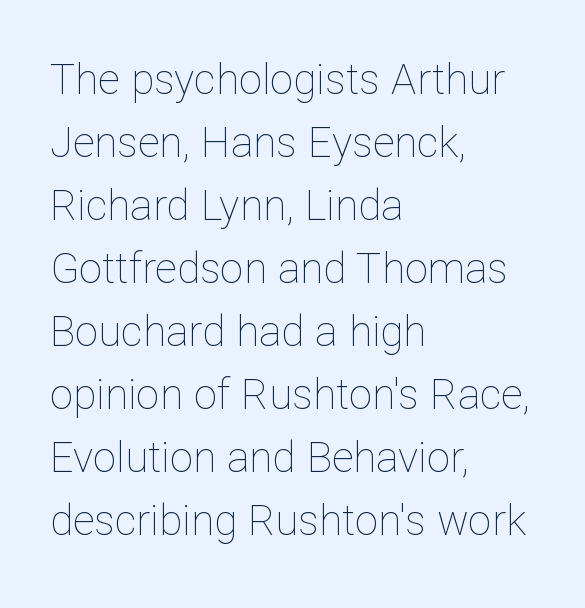
The image shows 42 px thin type, upright; set left-aligned, normal line spacing (1.5x), normal letter spacing, not underlined; low stroke contrast and a medium x-height.
